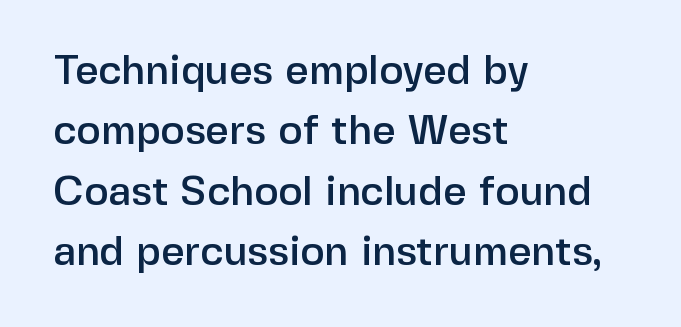
Q: Is the text italic (slanted)? A: No, it is upright.
Q: Is the typeface a serif or a sans-serif typeface? A: Sans-serif.
Q: Is the text underlined? A: No.
Q: How is the paragraph aligned? A: Left-aligned.
Q: Is the spacing between letters normal or unusually wide? A: Normal.
Q: Is the spacing between lines tight, normal or loose? A: Normal.
Q: Width (condensed, normal, or wide)? A: Normal.
Q: Stroke contrast? A: Low.
Q: x-height? A: Medium.
Q: Monospaced? A: No.
